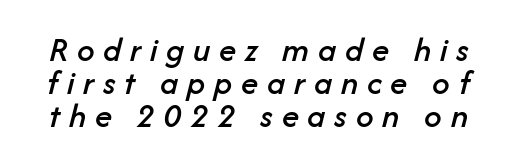
You could barely slide anything between these rows. Has an underline been added? It has not. Notice how the stems are inclined rather than vertical — that's the hallmark of italics. Is this a fixed-width face? No — the glyphs have proportional, varying widths. A typesetter would call this heavily tracked-out type.
